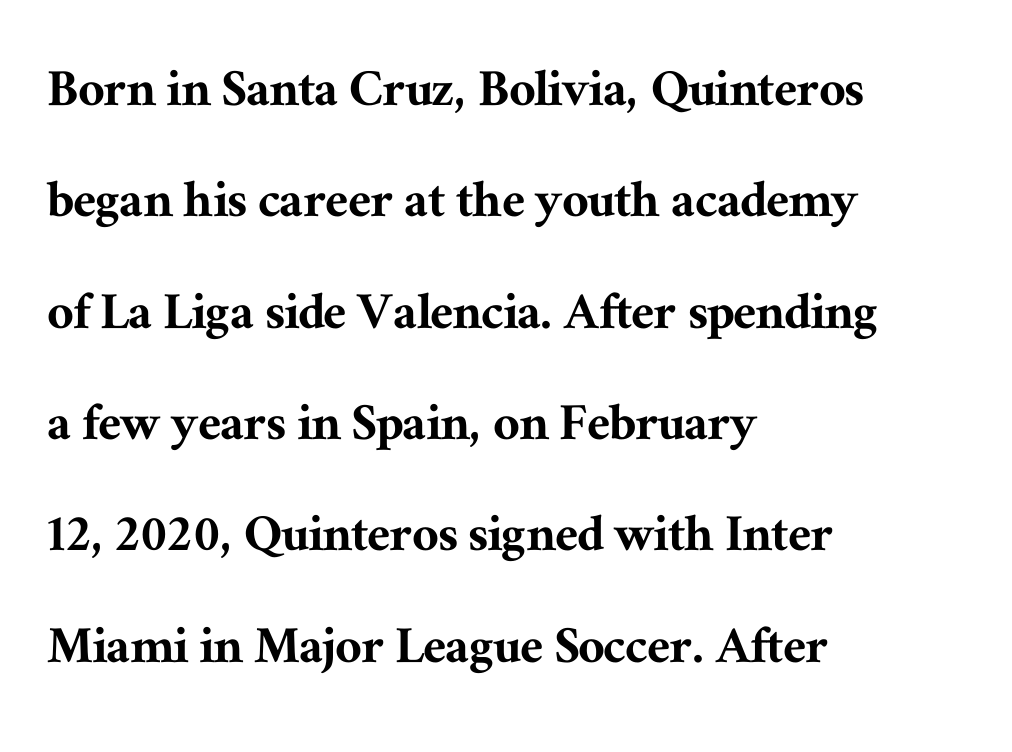
{"serif": "yes", "italic": "no", "width": "normal", "stroke_contrast": "medium", "x_height": "medium", "monospaced": "no", "underline": "no", "align": "left", "line_spacing": "loose", "line_spacing_ratio": 1.92, "letter_spacing": "normal", "letter_spacing_em": 0.0, "glyph_px": 58}
